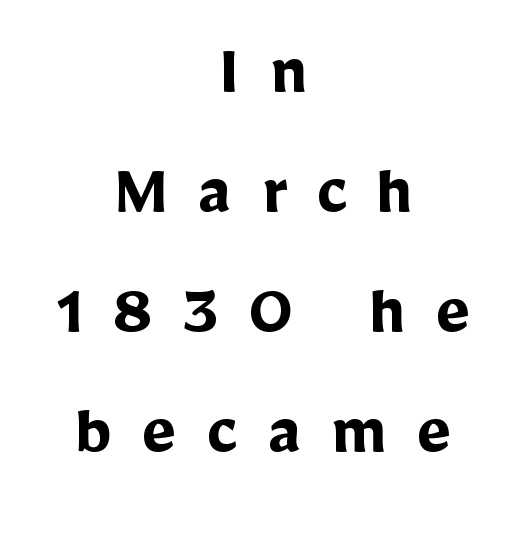
The image shows 75 px semibold sans-serif type, upright; set centered, normal line spacing (1.6x), unusually wide letter spacing (+0.4 em), not underlined; low stroke contrast and a medium x-height.
